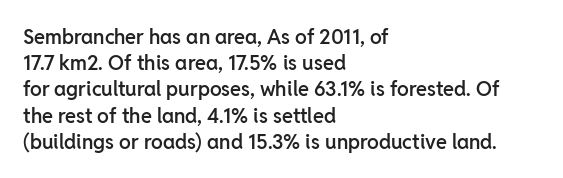
{"italic": "no", "bold": "semi", "underline": "no", "align": "left", "line_spacing": "normal", "line_spacing_ratio": 1.31, "letter_spacing": "normal", "letter_spacing_em": 0.0, "glyph_px": 20}
